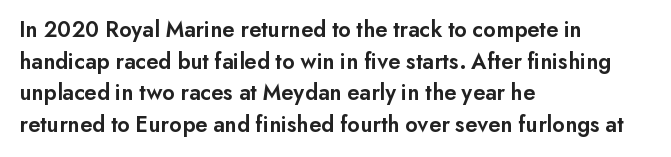
Ordinary non-slanted type is in use. This sample is left-justified, so line endings fall wherever the words run out. The letters sit at their default tracking, neither squeezed nor spread. Descenders are the only things crossing below the line.
